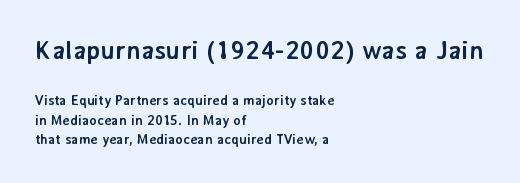
{"italic": "no", "bold": "yes", "underline": "no", "align": "left", "line_spacing": "normal", "line_spacing_ratio": 1.4, "letter_spacing": "normal", "letter_spacing_em": 0.0, "larger_block": "first", "size_ratio": 1.86, "glyph_px": 26}
